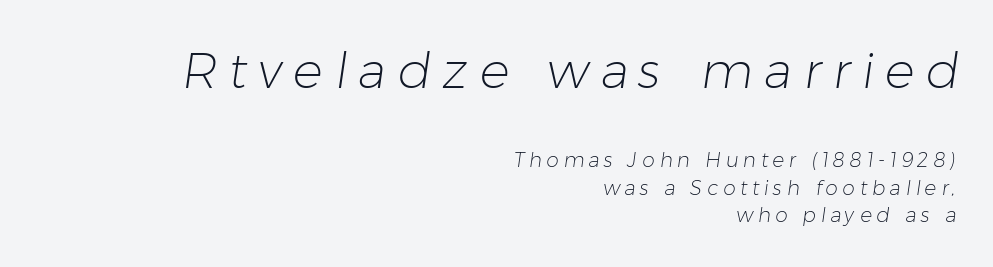
Is the letter spacing exaggerated? Yes — the characters are pushed far apart. The rendering anchors every line to the right-hand side. Descenders are the only things crossing below the line. No chunkiness to these letters — they're not bold. A typesetter would call this proportional, since set widths differ per character. The lines sit at an ordinary, default distance from one another.
